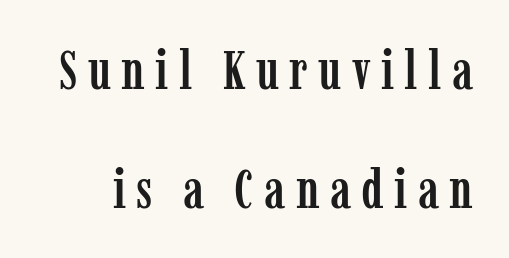
The rendering uses natural spacing where letterforms have individual widths. A roman cut, with each character standing at attention. Successive baselines arrive slowly, with a big drop between each. Typographically, this falls in the serif category. Words float on clear page, feet unadorned.
